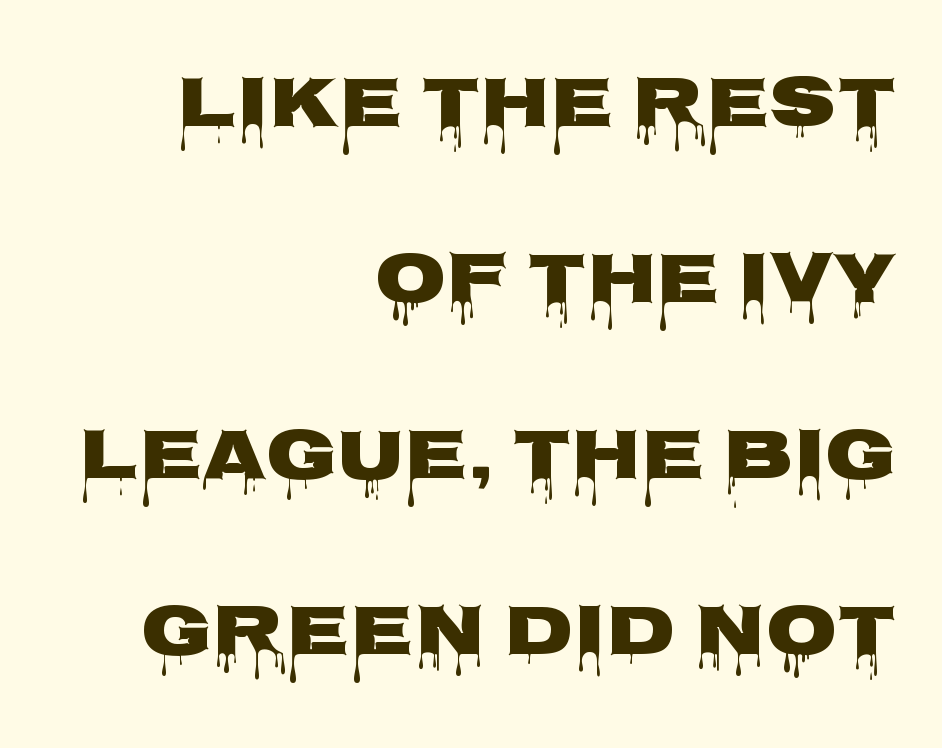
The image shows 73 px wide sans-serif type, upright; set right-aligned, loose line spacing (2.41x), normal letter spacing, not underlined; low stroke contrast and a large x-height.
